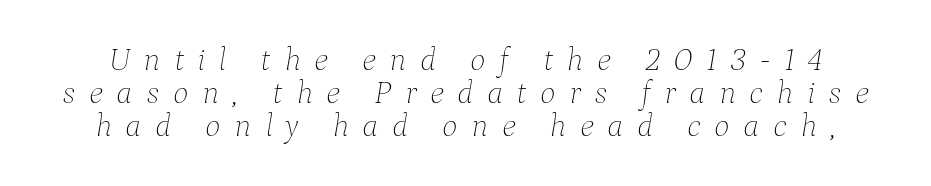
{"italic": "yes", "lean": "right", "slant_degrees": 9, "bold": "no", "weight": "thin", "width": "normal", "stroke_contrast": "low", "x_height": "medium", "monospaced": "no", "underline": "no", "line_spacing": "tight", "line_spacing_ratio": 1.0, "letter_spacing": "wide", "letter_spacing_em": 0.4, "glyph_px": 33}
